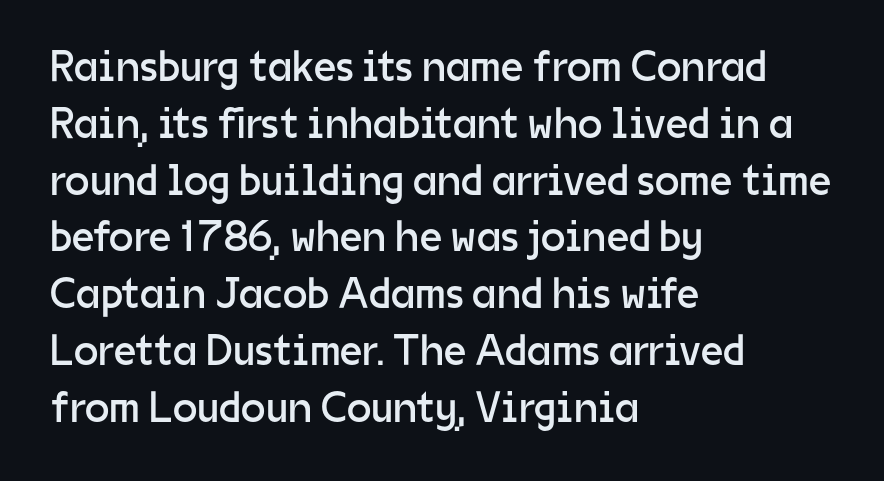
{"serif": "no", "italic": "no", "bold": "no", "weight": "regular", "width": "normal", "stroke_contrast": "low", "x_height": "medium", "monospaced": "no", "underline": "no", "align": "left", "line_spacing": "normal", "line_spacing_ratio": 1.29, "letter_spacing": "normal", "letter_spacing_em": 0.0, "glyph_px": 44}
